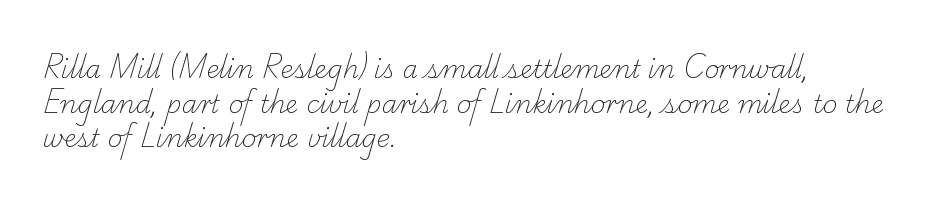
Q: Is the text bold? A: No.
Q: Is the text underlined? A: No.
Q: How is the paragraph aligned? A: Left-aligned.
Q: Is the spacing between letters normal or unusually wide? A: Normal.
Q: Is the spacing between lines tight, normal or loose? A: Normal.
